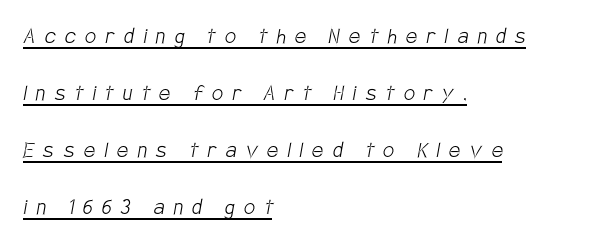
Glyph-to-glyph distance is far greater than everyday printed text. What's the leading like? Stretched, with rows far apart. Stem width sits at or under what a default text font uses. Underlined type. Left-aligned paragraph, ragged on the right.
